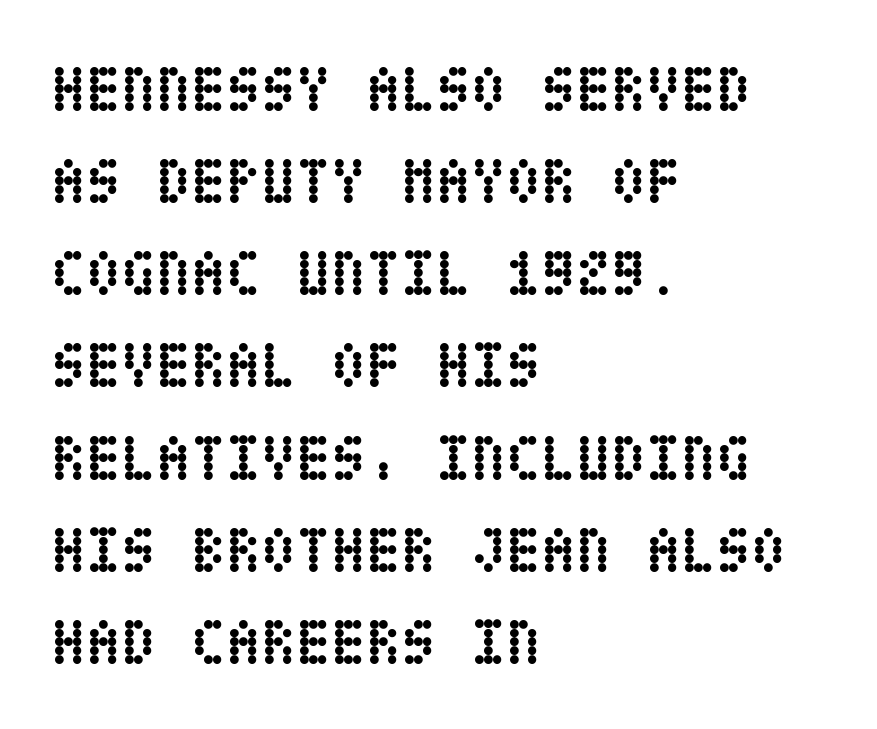
Q: Is the text bold? A: Yes.
Q: Is the text italic (slanted)? A: No, it is upright.
Q: Is the text underlined? A: No.
Q: How is the paragraph aligned? A: Left-aligned.
Q: Is the spacing between letters normal or unusually wide? A: Normal.
Q: Is the spacing between lines tight, normal or loose? A: Normal.
Q: Width (condensed, normal, or wide)? A: Condensed.
Q: Stroke contrast? A: Low.
Q: x-height? A: Large.
